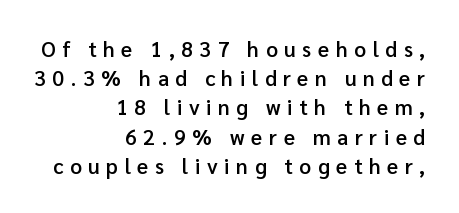
Descenders hang freely into open space. Each word looks stretched out because of the extra space between its letters. You can tell it's not italic because the verticals are truly vertical. Regular leading. Short and long lines alike share a common ending point at right. Moderately thickened strokes mark this as semibold type.
